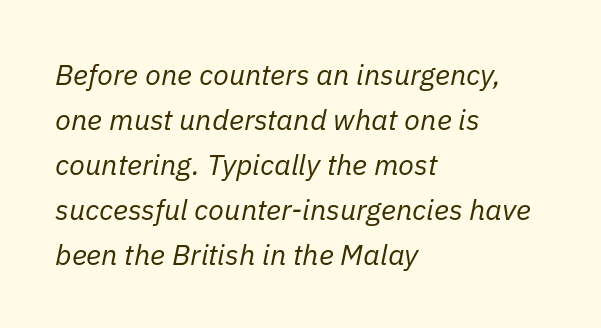
Q: Is the text bold? A: No.
Q: Is the text italic (slanted)? A: Yes, it leans right by about 11 degrees.
Q: Is the text underlined? A: No.
Q: How is the paragraph aligned? A: Left-aligned.
Q: Is the spacing between letters normal or unusually wide? A: Normal.
Q: Is the spacing between lines tight, normal or loose? A: Normal.
Q: Width (condensed, normal, or wide)? A: Normal.
Q: Stroke contrast? A: Low.
Q: x-height? A: Medium.
Q: Monospaced? A: No.
